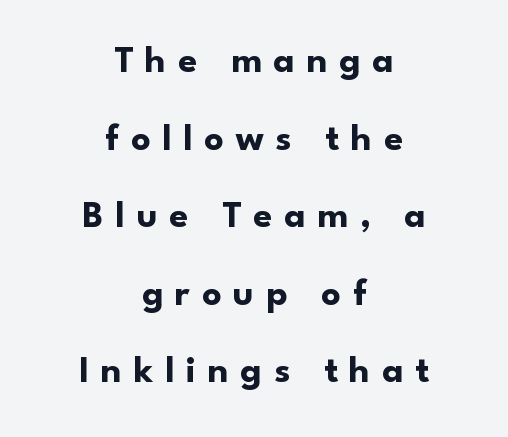
The image shows 38 px bold sans-serif type, upright; set centered, loose line spacing (2.04x), unusually wide letter spacing (+0.31 em), not underlined; low stroke contrast and a small x-height.
